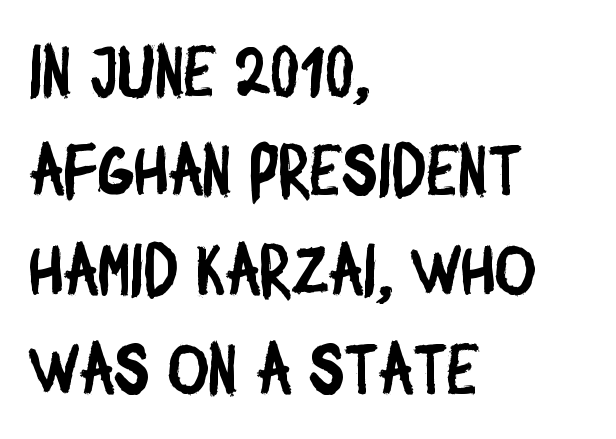
The image shows 71 px condensed sans-serif type; set left-aligned, normal line spacing (1.4x), normal letter spacing, not underlined; low stroke contrast and a large x-height.
